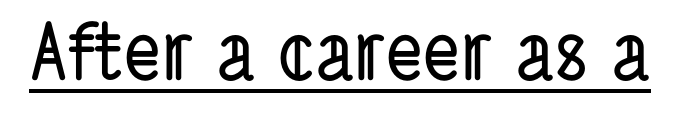
{"serif": "no", "width": "condensed", "stroke_contrast": "low", "x_height": "medium", "monospaced": "no", "underline": "yes", "letter_spacing": "normal", "letter_spacing_em": 0.0, "glyph_px": 78}
